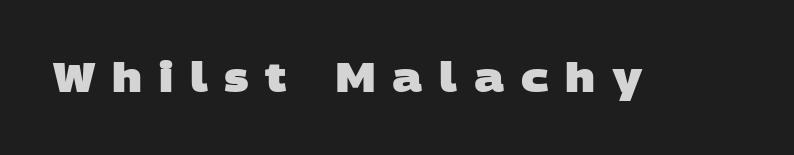
Q: Is the text bold? A: Yes.
Q: Is the typeface a serif or a sans-serif typeface? A: Sans-serif.
Q: Is the text underlined? A: No.
Q: Is the spacing between letters normal or unusually wide? A: Unusually wide.
Q: Width (condensed, normal, or wide)? A: Wide.
Q: Stroke contrast? A: Low.
Q: x-height? A: Large.
Q: Monospaced? A: No.
